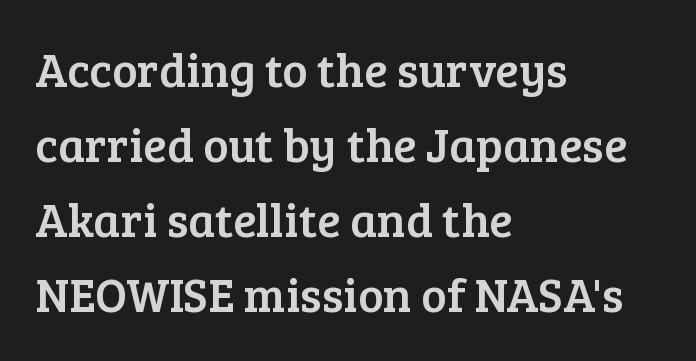
The image shows 48 px serif type, upright; set left-aligned, normal line spacing (1.56x), normal letter spacing, not underlined; low stroke contrast and a medium x-height.
